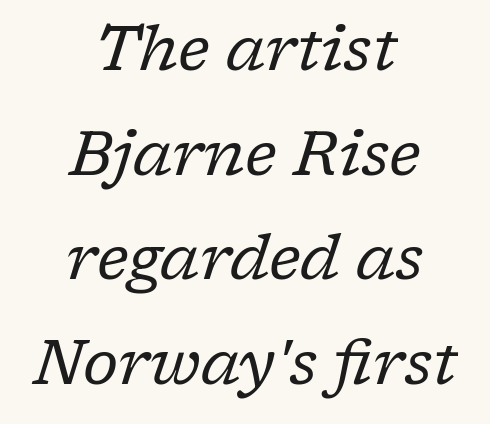
{"serif": "yes", "italic": "yes", "lean": "right", "slant_degrees": 17, "bold": "no", "weight": "regular", "width": "normal", "stroke_contrast": "low", "x_height": "medium", "monospaced": "no", "underline": "no", "align": "center", "line_spacing": "normal", "line_spacing_ratio": 1.66, "letter_spacing": "normal", "letter_spacing_em": 0.0, "glyph_px": 63}
